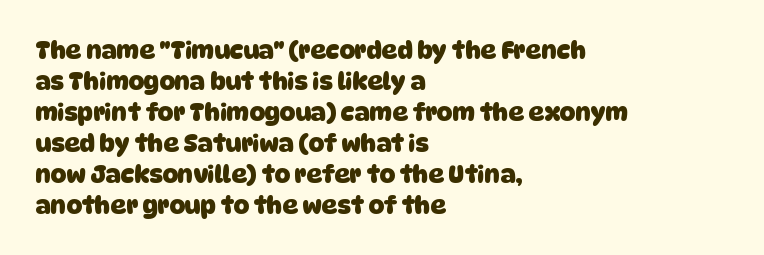
The image shows 24 px bold type; set left-aligned, normal line spacing (1.29x), normal letter spacing, not underlined.
